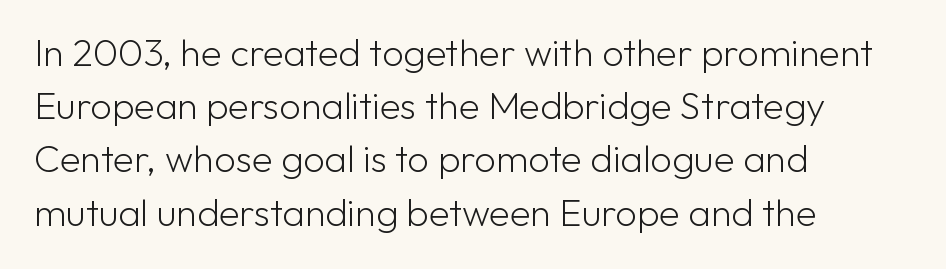
If you measured baseline to baseline, you'd find a middling distance. Is the block centered? No — it sits flush against the left margin. This rendering employs a face without finishing strokes, i.e., a sans-serif. The tracking reads as untouched default to a designer's eye. Has an underline been added? It has not. The rendering uses natural spacing where letterforms have individual widths.
